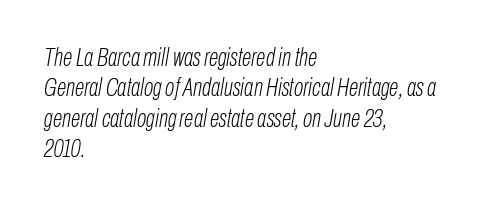
Visually the block forms a straight wall on the left and a jagged coastline on the right. Weight: regular or lighter. The space beneath each line is pristine and unruled. Compared with typical body copy, the letter spacing here is the same.
